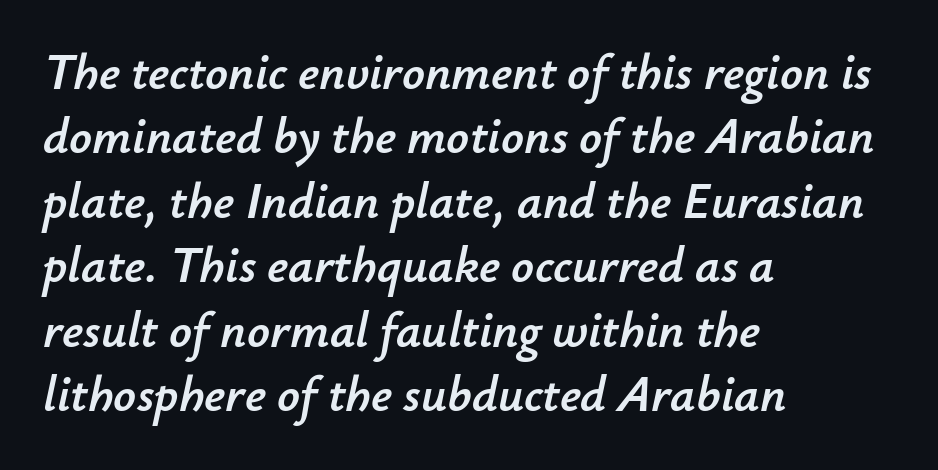
Q: Is the text italic (slanted)? A: Yes, it leans right by about 12 degrees.
Q: Is the text underlined? A: No.
Q: How is the paragraph aligned? A: Left-aligned.
Q: Is the spacing between letters normal or unusually wide? A: Normal.
Q: Is the spacing between lines tight, normal or loose? A: Normal.
Q: Width (condensed, normal, or wide)? A: Normal.
Q: Stroke contrast? A: Low.
Q: x-height? A: Small.
Q: Monospaced? A: No.
